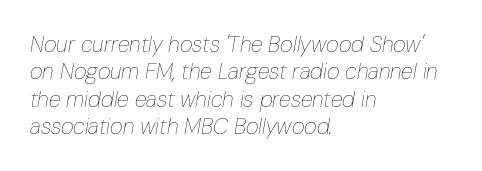
{"italic": "yes", "lean": "right", "slant_degrees": 10, "bold": "no", "underline": "no", "align": "left", "line_spacing_ratio": 1.24, "letter_spacing": "normal", "letter_spacing_em": 0.0, "glyph_px": 22}
